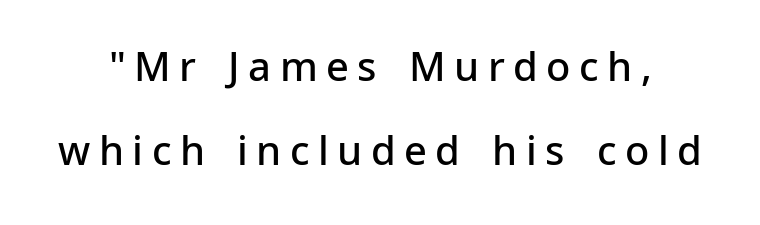
Classification — sans serif. Its strokes are somewhat broadened, the hallmark of semibold type. Upright lettering throughout. Whoever set this chose breathing room over compactness in the vertical rhythm.
